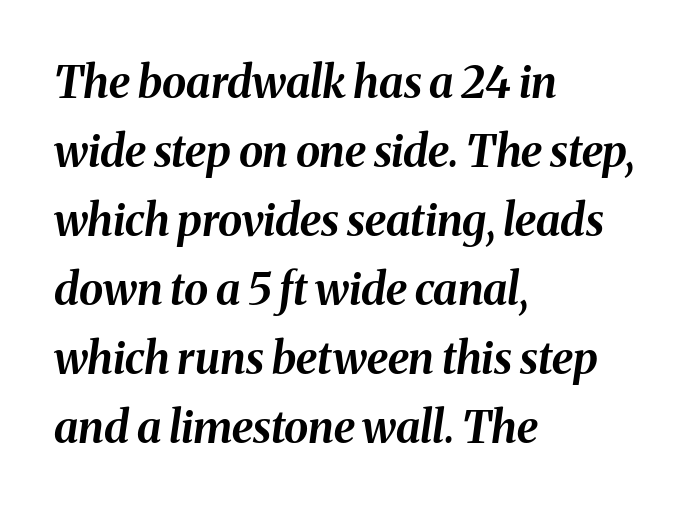
{"italic": "yes", "lean": "right", "slant_degrees": 8, "bold": "yes", "weight": "bold", "width": "normal", "stroke_contrast": "medium", "x_height": "medium", "monospaced": "no", "underline": "no", "align": "left", "line_spacing": "normal", "line_spacing_ratio": 1.57, "letter_spacing": "normal", "letter_spacing_em": 0.0, "glyph_px": 44}
